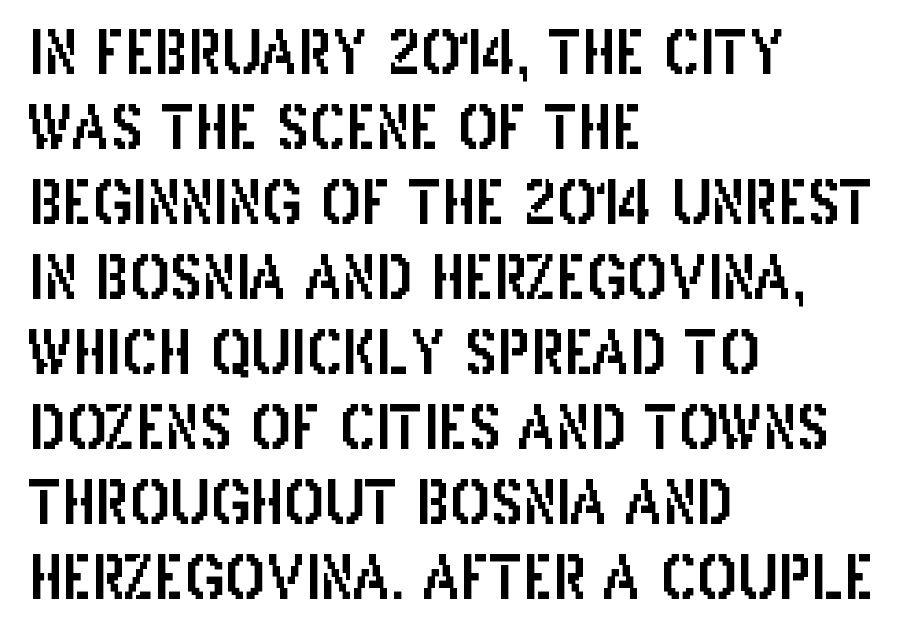
There is no visible air inserted between adjacent glyphs. The specimen omits any rule beneath the text block's lines. This rendering uses left alignment, leaving the right contour irregular. What's the leading like? Ordinary, nothing unusual. You could not count columns in this text — the font is proportionally spaced. Style check: upright.
